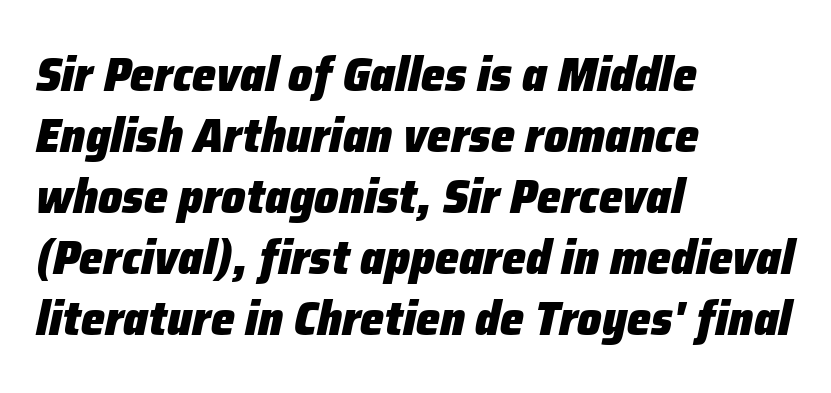
Q: Is the text bold? A: Yes.
Q: Is the text italic (slanted)? A: Yes, it leans right by about 12 degrees.
Q: Is the text underlined? A: No.
Q: How is the paragraph aligned? A: Left-aligned.
Q: Is the spacing between letters normal or unusually wide? A: Normal.
Q: Is the spacing between lines tight, normal or loose? A: Normal.
Q: Width (condensed, normal, or wide)? A: Normal.
Q: Stroke contrast? A: Low.
Q: x-height? A: Medium.
Q: Monospaced? A: No.
